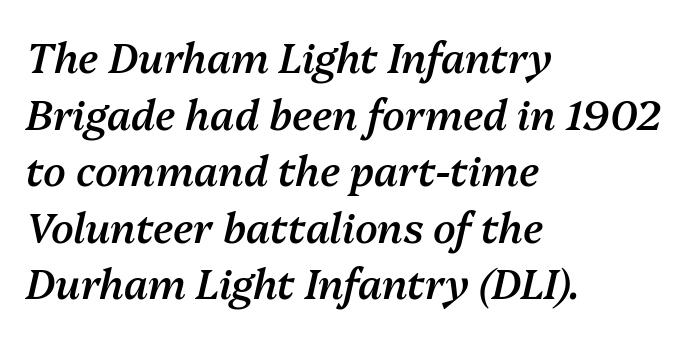
The image shows 41 px semibold type, italic (leaning right); set left-aligned, normal line spacing (1.38x), normal letter spacing, not underlined; medium stroke contrast and a medium x-height.
